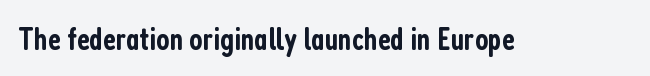
Q: Is the text bold? A: Semi-bold.
Q: Is the text italic (slanted)? A: No, it is upright.
Q: Is the typeface a serif or a sans-serif typeface? A: Sans-serif.
Q: Is the text underlined? A: No.
Q: Is the spacing between letters normal or unusually wide? A: Normal.
Q: Width (condensed, normal, or wide)? A: Condensed.
Q: Stroke contrast? A: Low.
Q: x-height? A: Medium.
Q: Monospaced? A: No.
